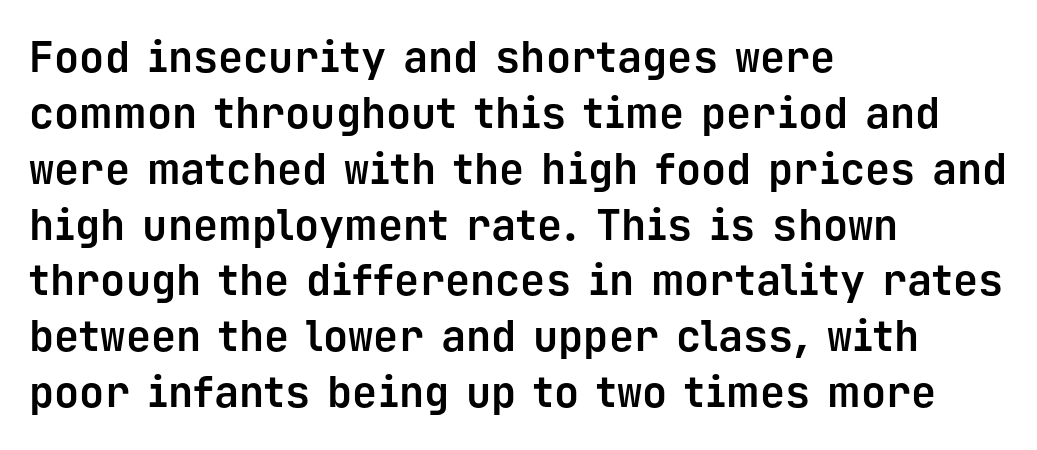
{"serif": "no", "italic": "no", "bold": "yes", "weight": "bold", "width": "normal", "stroke_contrast": "low", "x_height": "medium", "monospaced": "yes", "underline": "no", "align": "left", "line_spacing": "normal", "line_spacing_ratio": 1.33, "letter_spacing": "normal", "letter_spacing_em": 0.0, "glyph_px": 42}
